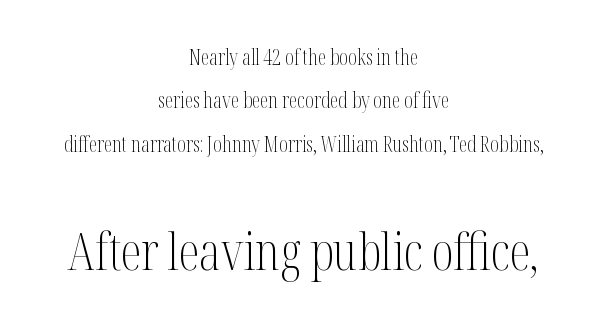
Yep, those are serifs on the letters. Compared with typical body copy, the letter spacing here is the same. No word sits above an underline. The following chunk of copy outweighs the initial chunk in type size. Varying glyph widths throughout — classic text-font behaviour. This is the regular roman posture of the typeface.
